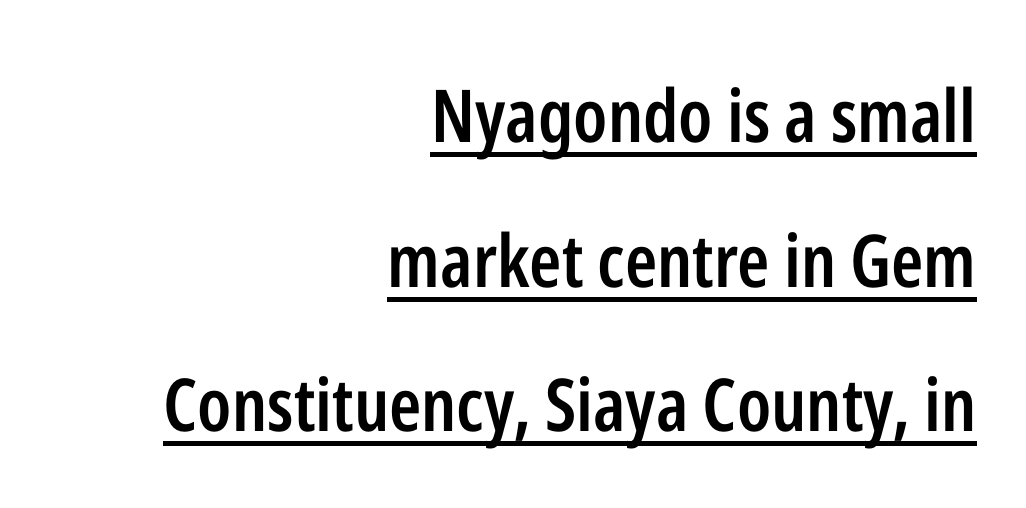
The image shows 73 px semibold, condensed sans-serif type, upright; set right-aligned, loose line spacing (1.98x), normal letter spacing, underlined; low stroke contrast and a medium x-height.
